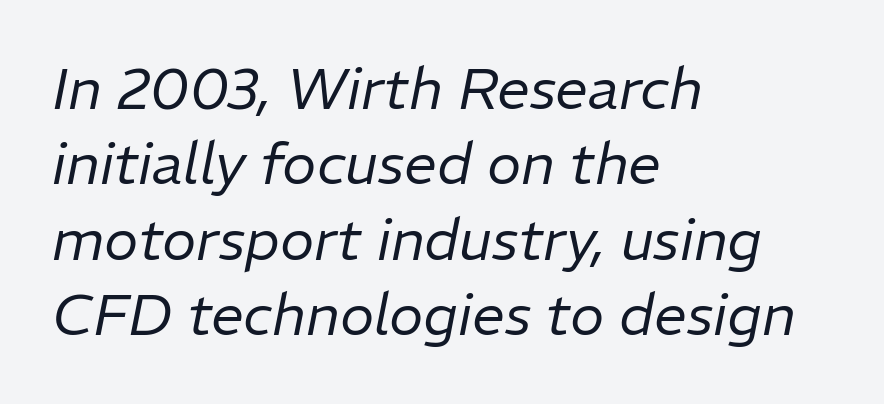
The image shows 58 px regular-weight type, italic (leaning right); set left-aligned, normal line spacing (1.3x), normal letter spacing, not underlined; low stroke contrast and a medium x-height.
